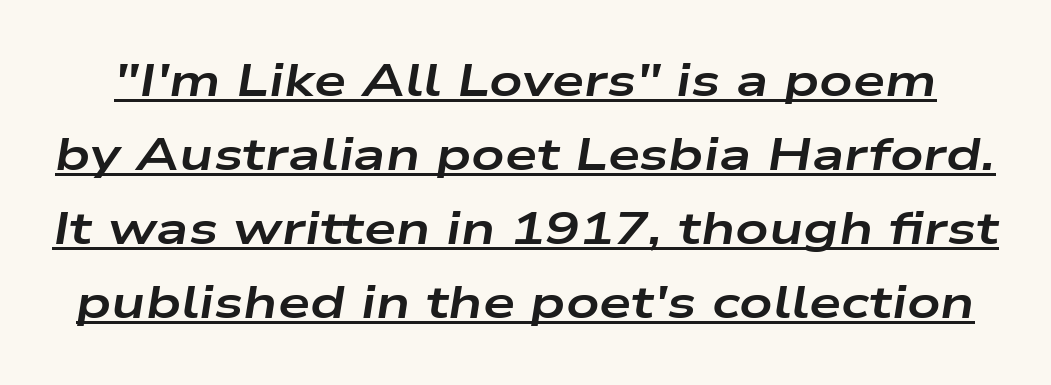
Q: Is the text bold? A: Yes.
Q: Is the text italic (slanted)? A: Yes, it leans right by about 9 degrees.
Q: Is the text underlined? A: Yes.
Q: Is the spacing between letters normal or unusually wide? A: Normal.
Q: Is the spacing between lines tight, normal or loose? A: Normal.
Q: Width (condensed, normal, or wide)? A: Wide.
Q: Stroke contrast? A: Low.
Q: x-height? A: Medium.
Q: Monospaced? A: No.
